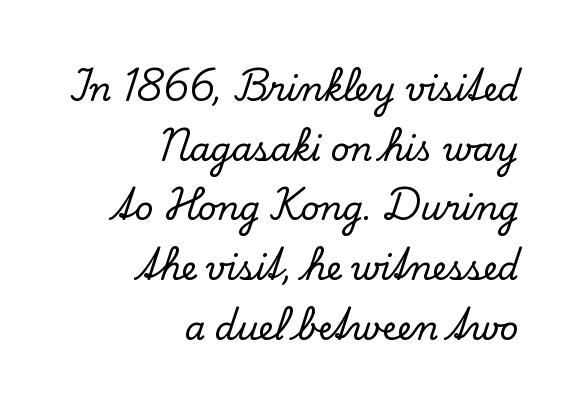
{"serif": "yes", "width": "normal", "stroke_contrast": "low", "x_height": "small", "monospaced": "no", "underline": "no", "align": "right", "line_spacing_ratio": 1.81, "letter_spacing": "normal", "letter_spacing_em": 0.0, "glyph_px": 33}
